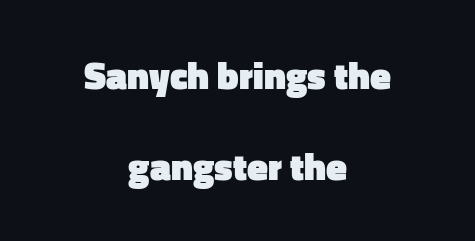
Q: Is the text bold? A: Yes.
Q: Is the text italic (slanted)? A: No, it is upright.
Q: Is the typeface a serif or a sans-serif typeface? A: Sans-serif.
Q: Is the text underlined? A: No.
Q: How is the paragraph aligned? A: Centered.
Q: Is the spacing between letters normal or unusually wide? A: Normal.
Q: Is the spacing between lines tight, normal or loose? A: Loose.
Q: Width (condensed, normal, or wide)? A: Normal.
Q: Stroke contrast? A: Low.
Q: x-height? A: Medium.
Q: Monospaced? A: No.
